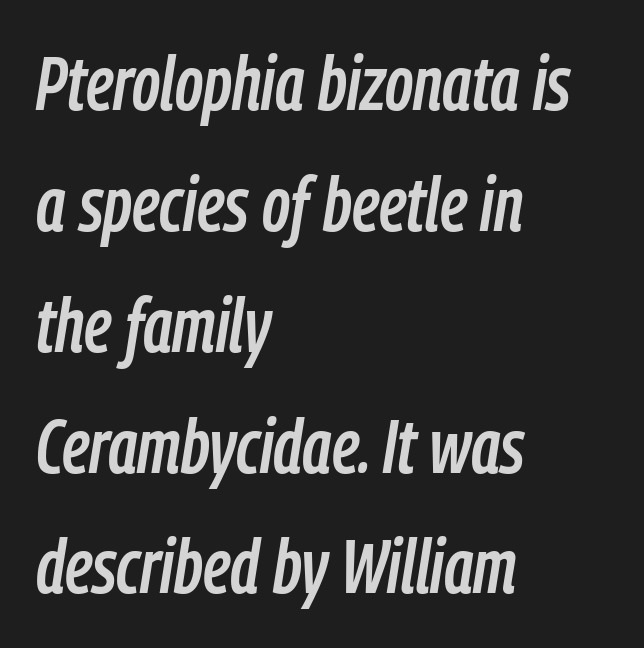
Q: Is the text italic (slanted)? A: Yes, it leans right by about 9 degrees.
Q: Is the text underlined? A: No.
Q: How is the paragraph aligned? A: Left-aligned.
Q: Is the spacing between letters normal or unusually wide? A: Normal.
Q: Is the spacing between lines tight, normal or loose? A: Normal.
Q: Width (condensed, normal, or wide)? A: Condensed.
Q: Stroke contrast? A: Low.
Q: x-height? A: Medium.
Q: Monospaced? A: No.
